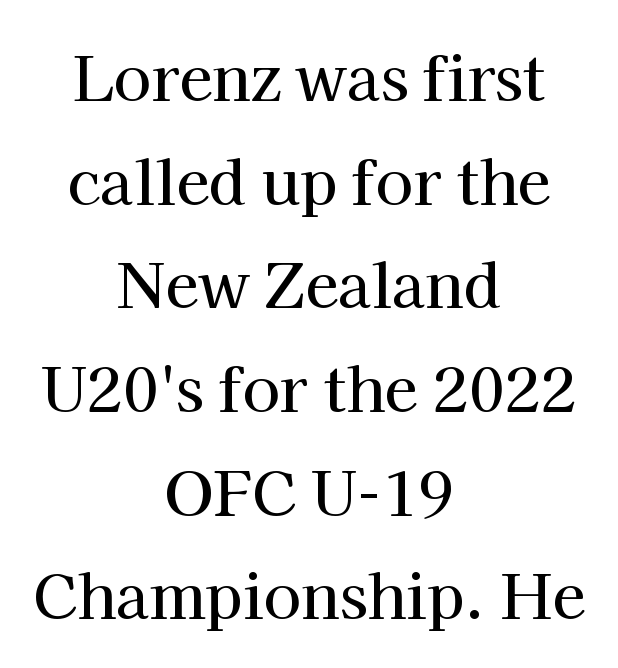
The type family on display is of the serif kind. The letters sit at their default tracking, neither squeezed nor spread. Reading down the column, the eye jumps a familiar distance to each next line. Reading down the block, each line starts at a different indent, mirrored at its end. This is roman type, the default non-slanted kind.
